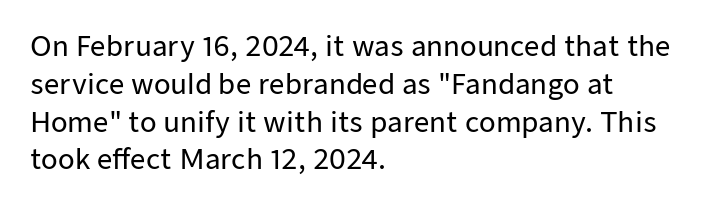
{"italic": "no", "underline": "no", "align": "left", "line_spacing": "normal", "line_spacing_ratio": 1.4, "letter_spacing": "normal", "letter_spacing_em": 0.0, "glyph_px": 27}
